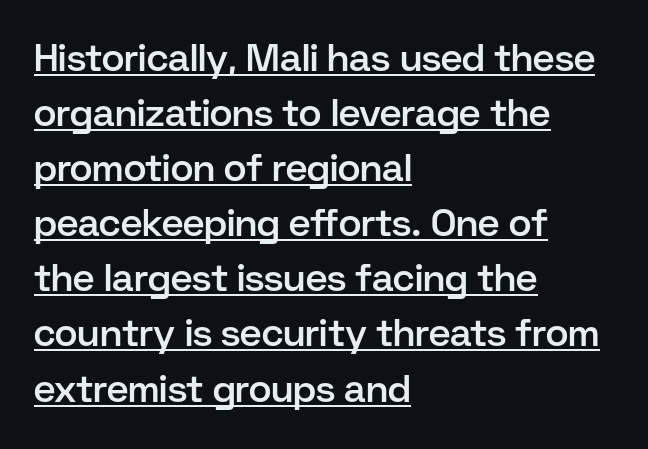
The image shows 38 px semibold sans-serif type, upright; set left-aligned, normal line spacing (1.45x), normal letter spacing, underlined; low stroke contrast and a medium x-height.
